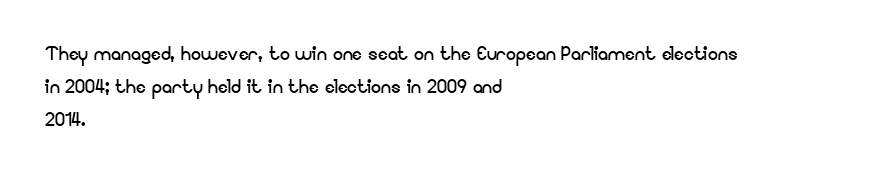
{"italic": "no", "bold": "no", "underline": "no", "align": "left", "line_spacing": "normal", "line_spacing_ratio": 1.32, "letter_spacing": "normal", "letter_spacing_em": 0.0, "glyph_px": 25}
